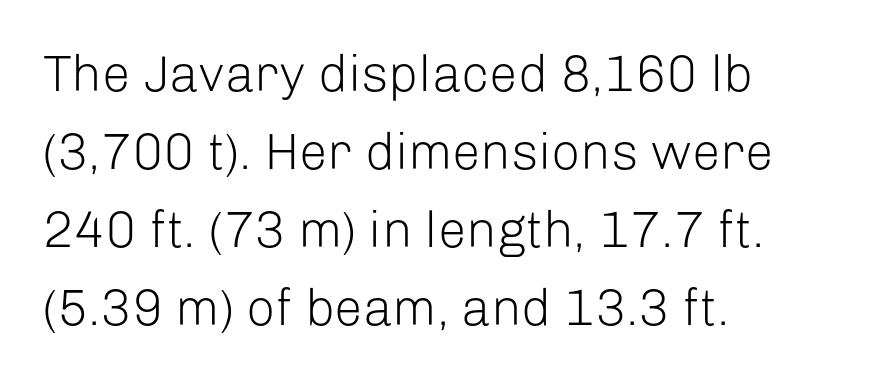
The image shows 51 px light sans-serif type, upright; set left-aligned, normal line spacing (1.53x), normal letter spacing, not underlined; low stroke contrast and a medium x-height.
